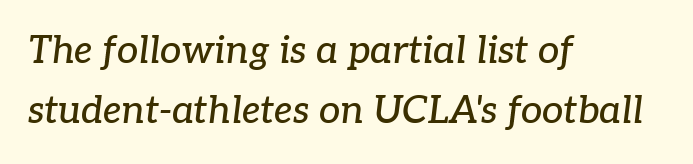
{"serif": "yes", "italic": "yes", "lean": "right", "slant_degrees": 7, "width": "normal", "stroke_contrast": "low", "x_height": "medium", "monospaced": "no", "underline": "no", "align": "left", "line_spacing": "normal", "line_spacing_ratio": 1.59, "letter_spacing": "normal", "letter_spacing_em": 0.0, "glyph_px": 38}
